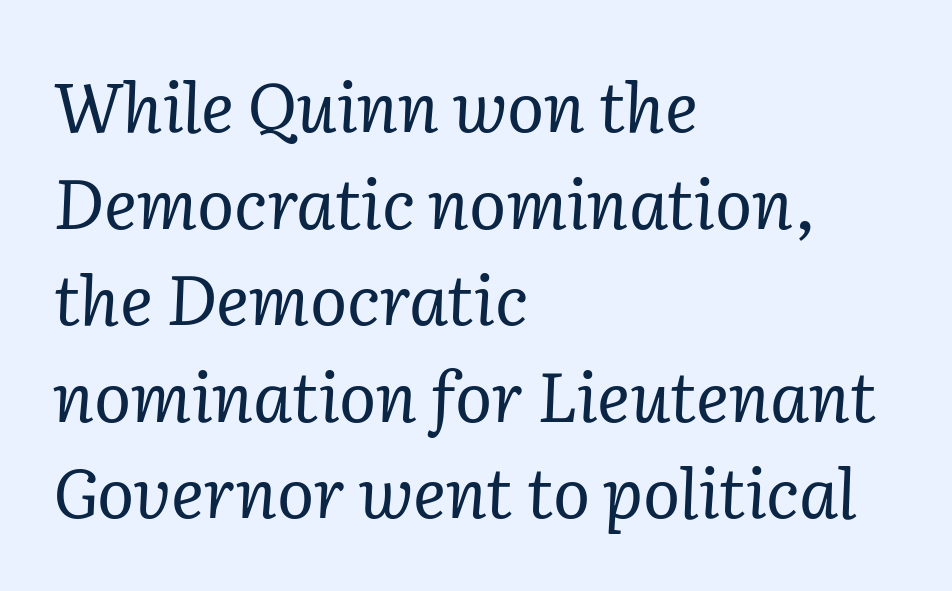
The image shows 69 px regular-weight serif type, italic (leaning right); set left-aligned, normal line spacing (1.4x), normal letter spacing, not underlined; low stroke contrast and a medium x-height.
